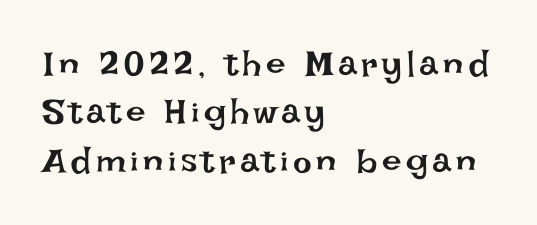
The image shows 35 px regular-weight type, upright; set left-aligned, normal line spacing (1.38x), not underlined; low stroke contrast and a large x-height.
